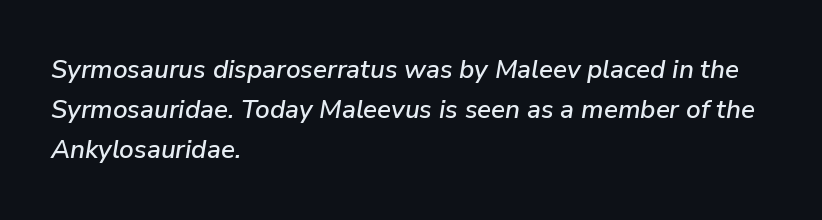
The image shows 26 px text type, italic (leaning right); set left-aligned, normal line spacing (1.54x), normal letter spacing, not underlined.
